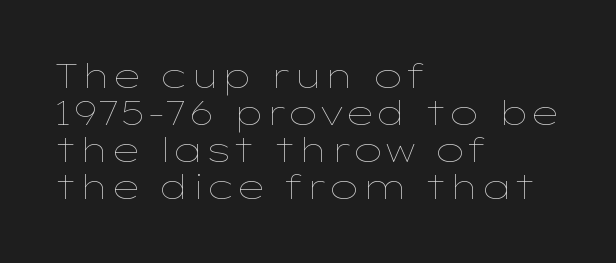
The image shows 34 px thin, wide type, upright; set left-aligned, tight line spacing (1.09x), normal letter spacing, not underlined; low stroke contrast and a medium x-height.
